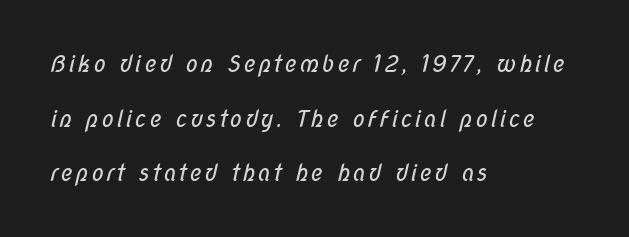
{"bold": "no", "underline": "no", "align": "left", "line_spacing": "loose", "line_spacing_ratio": 2.37, "glyph_px": 23}
